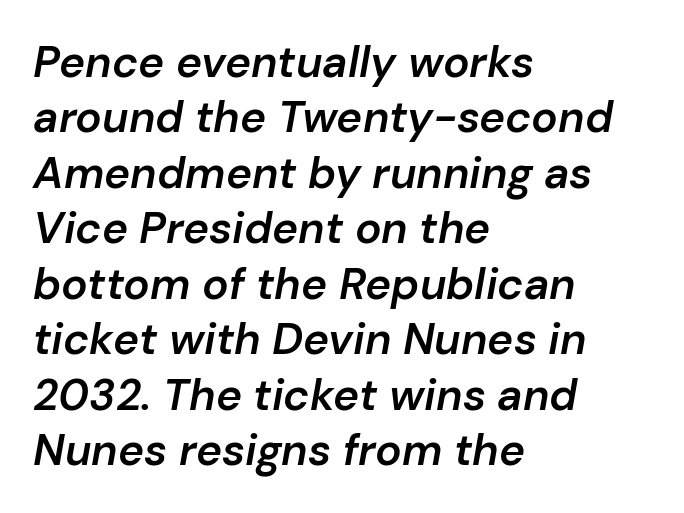
{"italic": "yes", "lean": "right", "slant_degrees": 10, "bold": "semi", "weight": "semibold", "width": "normal", "stroke_contrast": "low", "x_height": "medium", "monospaced": "no", "underline": "no", "align": "left", "line_spacing": "normal", "line_spacing_ratio": 1.26, "letter_spacing": "normal", "letter_spacing_em": 0.0, "glyph_px": 44}
